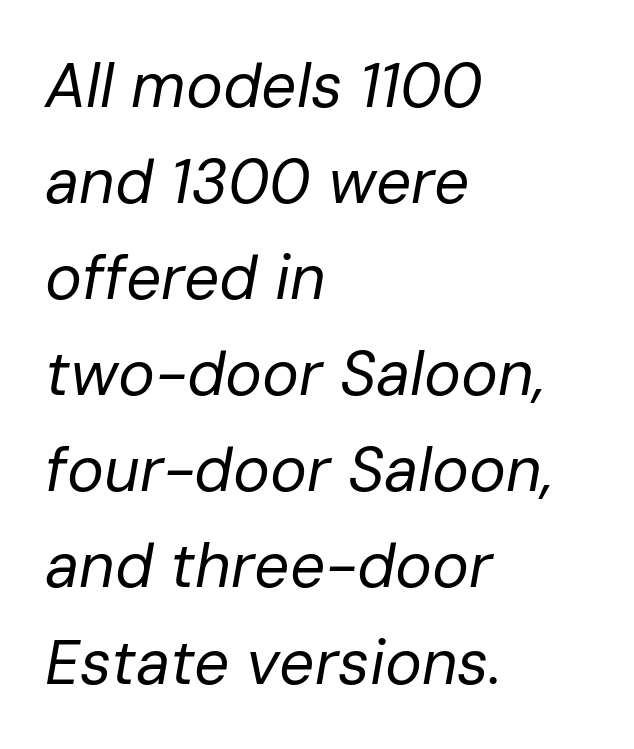
Note the varied advance widths — an 'i' is clearly narrower than an 'm'. Does the leading feel generous? No, just average. A clean baseline with only descenders dipping below it. There is no visible air inserted between adjacent glyphs. Each line starts at the same left margin while the right side varies. The strokes carry an ordinary text weight at most.
